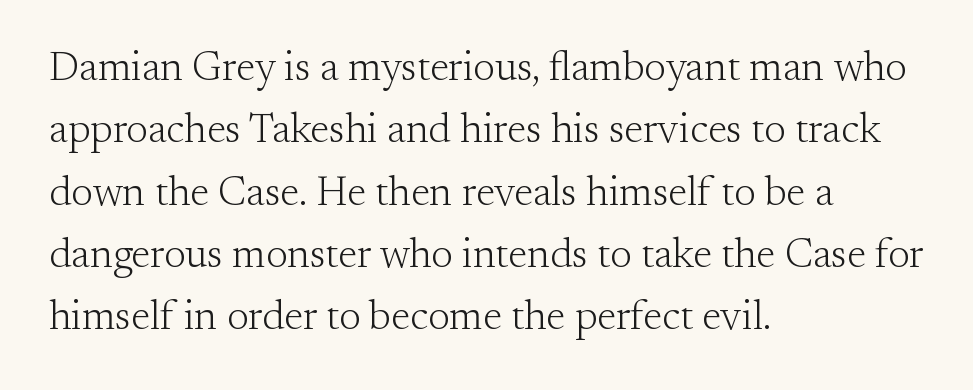
The image shows 41 px light serif type, upright; set left-aligned, normal line spacing (1.52x), normal letter spacing, not underlined; medium stroke contrast and a small x-height.
